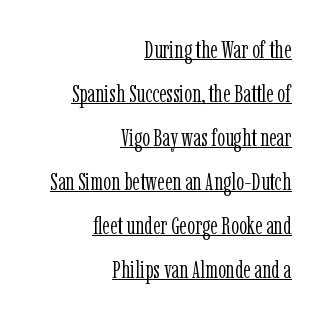
The specimen reads as upright at a glance. This rendering features underlined lettering. These lines are set flush right with a ragged left edge. The rendering keeps characters at their native spacing.
